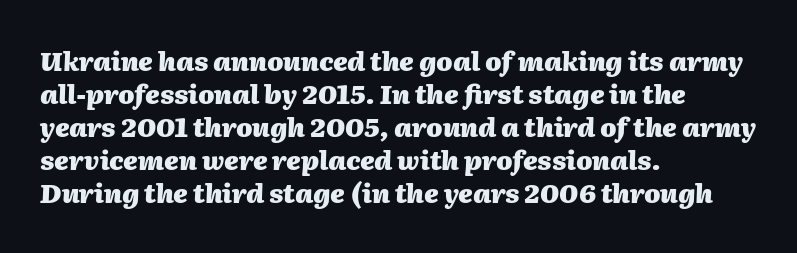
The image shows 26 px bold type, italic (leaning right); set left-aligned, normal line spacing (1.27x), normal letter spacing, not underlined.
